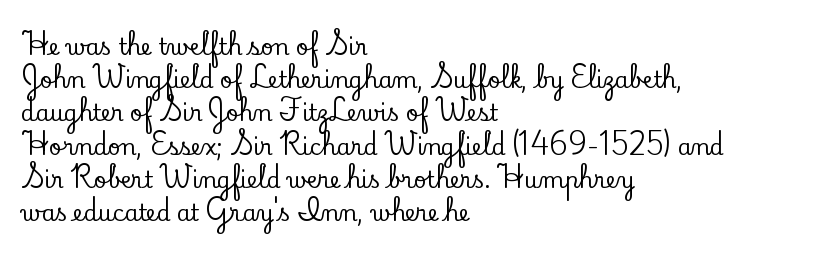
Q: Is the text italic (slanted)? A: No, it is upright.
Q: Is the text underlined? A: No.
Q: How is the paragraph aligned? A: Left-aligned.
Q: Is the spacing between letters normal or unusually wide? A: Normal.
Q: Is the spacing between lines tight, normal or loose? A: Normal.
